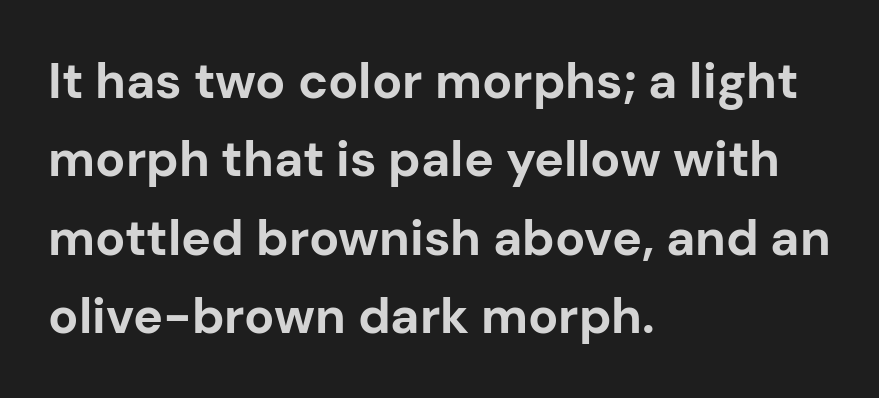
Check under the words: just untouched page. Do the characters align in a grid? No, the font is proportional. Does the weight exceed regular? Yes, all the way to bold. A typesetter would call this leading conventional body-copy spacing. The tracking reads as untouched default to a designer's eye. Check where the strokes stop: nothing finishes them off — pure sans.
